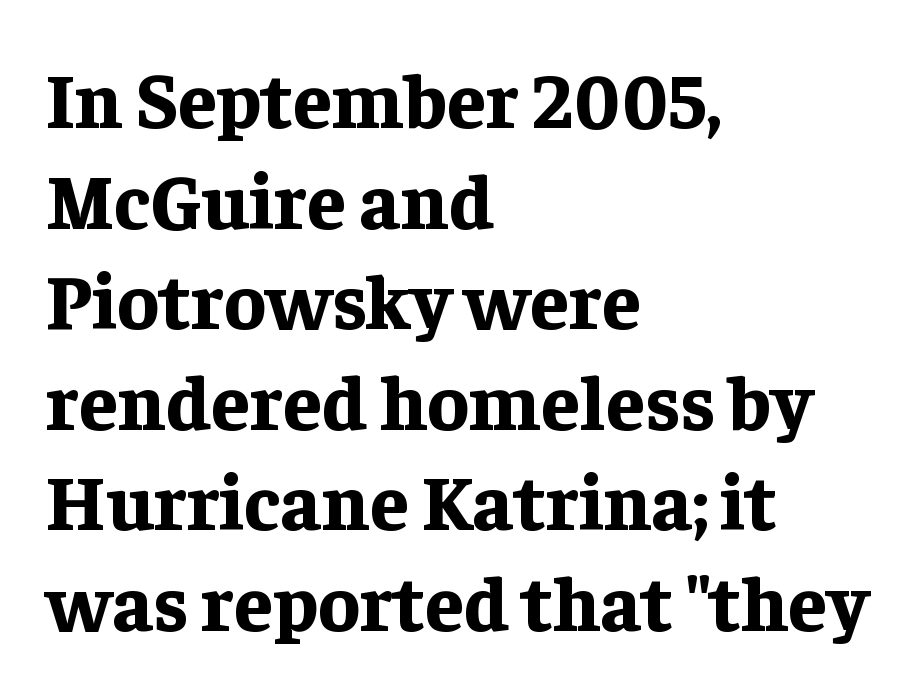
{"serif": "yes", "italic": "no", "bold": "yes", "weight": "bold", "width": "normal", "stroke_contrast": "low", "x_height": "medium", "monospaced": "no", "underline": "no", "align": "left", "line_spacing": "normal", "line_spacing_ratio": 1.29, "letter_spacing": "normal", "letter_spacing_em": 0.0, "glyph_px": 78}
